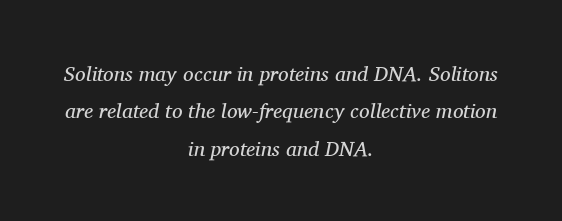
{"italic": "yes", "lean": "right", "slant_degrees": 11, "bold": "no", "underline": "no", "align": "center", "line_spacing_ratio": 1.78, "letter_spacing": "normal", "letter_spacing_em": 0.0, "glyph_px": 21}
